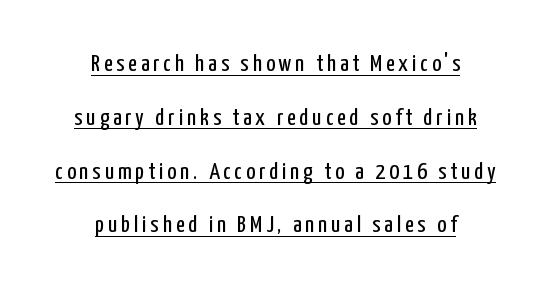
{"italic": "no", "bold": "no", "underline": "yes", "align": "center", "line_spacing": "loose", "line_spacing_ratio": 2.24, "glyph_px": 24}
